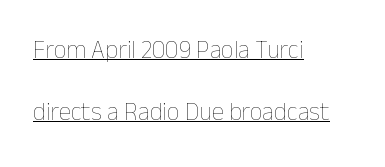
{"italic": "no", "bold": "no", "underline": "yes", "align": "left", "line_spacing": "loose", "line_spacing_ratio": 2.47, "letter_spacing": "normal", "letter_spacing_em": 0.0, "glyph_px": 25}
